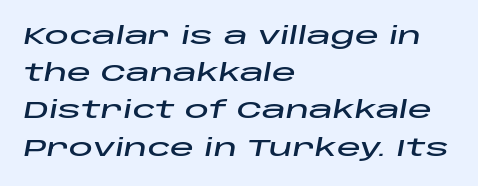
The image shows 24 px text type, italic (leaning right); set left-aligned, normal line spacing (1.55x), normal letter spacing, not underlined.
